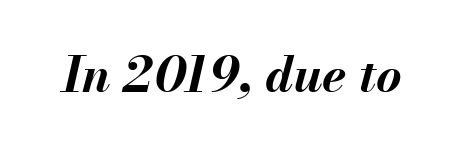
{"italic": "yes", "lean": "right", "slant_degrees": 13, "bold": "yes", "weight": "bold", "width": "normal", "stroke_contrast": "medium", "x_height": "small", "monospaced": "no", "underline": "no", "letter_spacing": "normal", "letter_spacing_em": 0.0, "glyph_px": 49}
